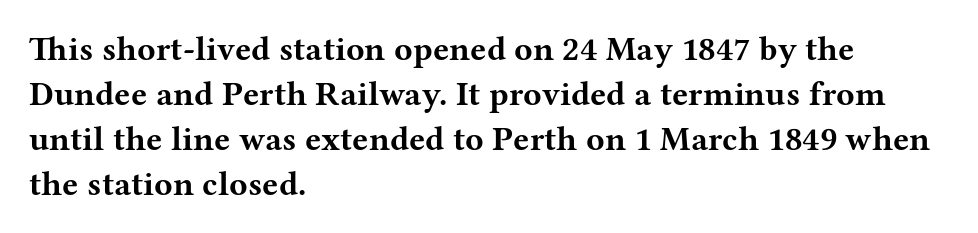
{"serif": "yes", "italic": "no", "bold": "yes", "weight": "bold", "width": "wide", "stroke_contrast": "medium", "x_height": "medium", "monospaced": "no", "underline": "no", "align": "left", "line_spacing": "normal", "line_spacing_ratio": 1.32, "letter_spacing": "normal", "letter_spacing_em": 0.0, "glyph_px": 34}
